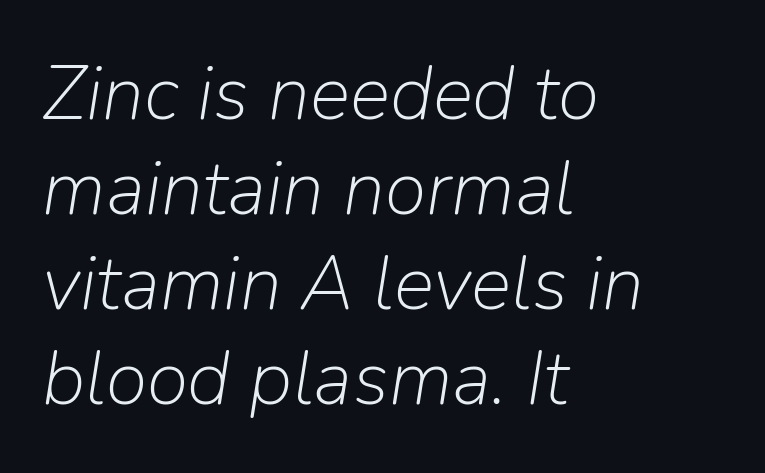
The axis of the letterforms is tilted away from vertical. The setting favours the left margin, as ordinary paragraphs usually do. The strokes carry an ordinary text weight at most. Nobody drew a line under any word here. A typesetter would call this proportional, since set widths differ per character.
